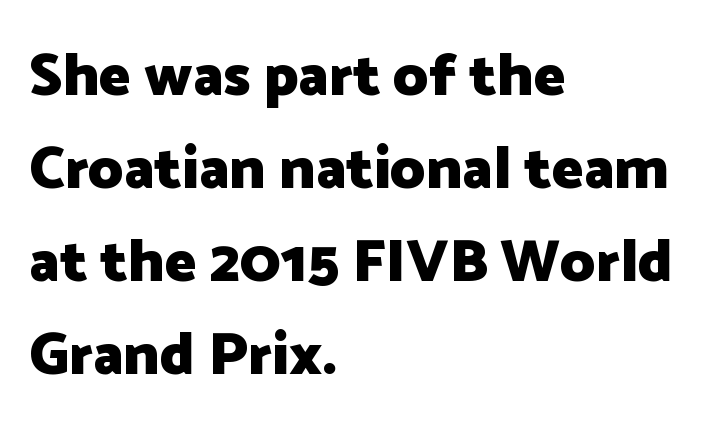
Left-aligned paragraph, ragged on the right. Compared with typical paragraphs, the rows here are spaced about the same. On the weight axis this lands at bold, roughly 700. The baseline area is clear. Look at the tracking — it's just the regular setting, nothing added. Is this a sans? Yes — the strokes have no serifs.
